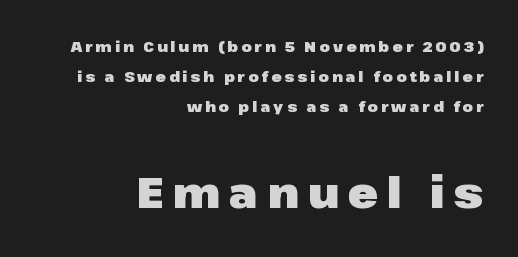
In terms of posture, this sample is upright. The line texture is sparse and dotted thanks to wide tracking. Whoever set this made the second block the dominant, larger element. This sample has the flowing, uneven cadence of proportional lettering. Rule under the text: the space is simply empty.
